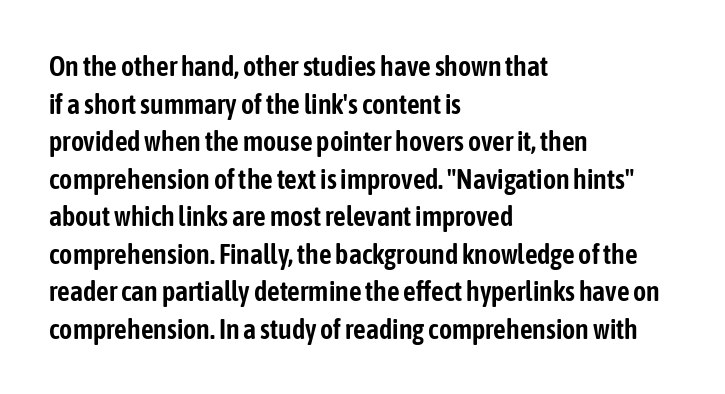
The image shows 28 px condensed sans-serif type, upright; set left-aligned, normal line spacing (1.34x), normal letter spacing, not underlined; low stroke contrast and a medium x-height.
